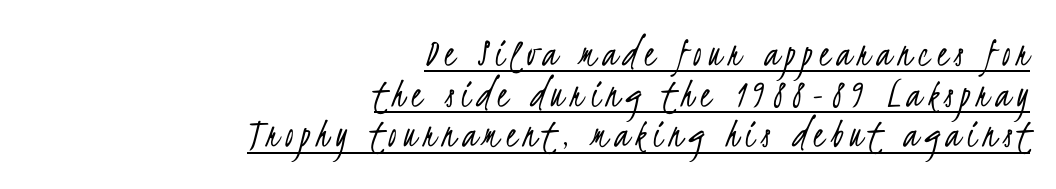
Q: Is the text bold? A: No.
Q: Is the typeface a serif or a sans-serif typeface? A: Sans-serif.
Q: Is the text underlined? A: Yes.
Q: How is the paragraph aligned? A: Right-aligned.
Q: Is the spacing between lines tight, normal or loose? A: Tight.
Q: Width (condensed, normal, or wide)? A: Condensed.
Q: Stroke contrast? A: Low.
Q: x-height? A: Small.
Q: Monospaced? A: No.
